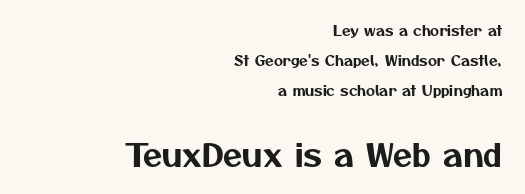
{"serif": "no", "width": "normal", "stroke_contrast": "medium", "x_height": "medium", "monospaced": "no", "underline": "no", "align": "right", "line_spacing": "loose", "line_spacing_ratio": 2.16, "letter_spacing": "normal", "letter_spacing_em": 0.0, "larger_block": "second", "size_ratio": 2.21, "glyph_px": 31}
